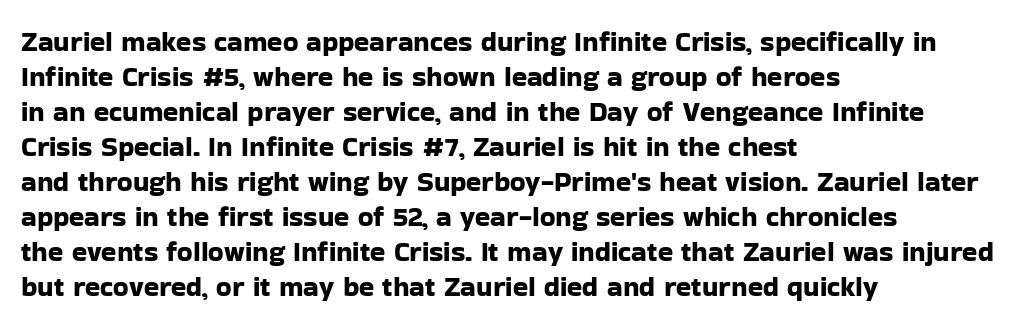
{"serif": "no", "italic": "no", "width": "normal", "stroke_contrast": "low", "x_height": "medium", "monospaced": "no", "underline": "no", "align": "left", "line_spacing": "normal", "line_spacing_ratio": 1.25, "letter_spacing": "normal", "letter_spacing_em": 0.0, "glyph_px": 28}
